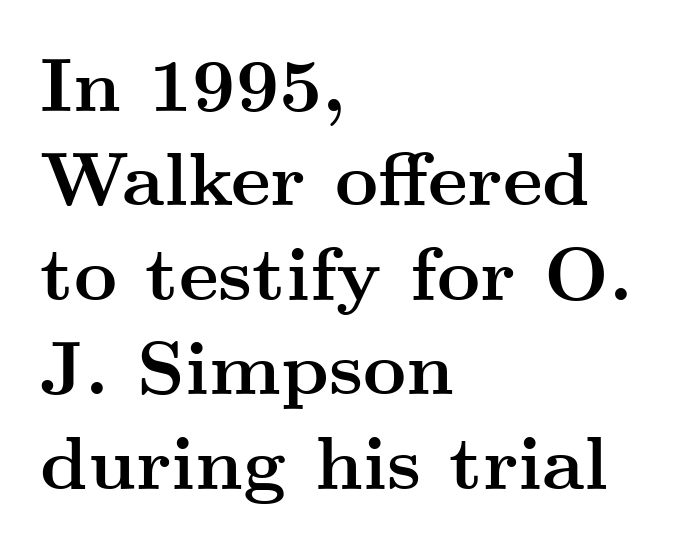
Rows of type keep a routine distance in the vertical direction. All the whitespace from short lines collects on the right. Quick note: not italic, upright. The passage shown is typeset with a serif family.
